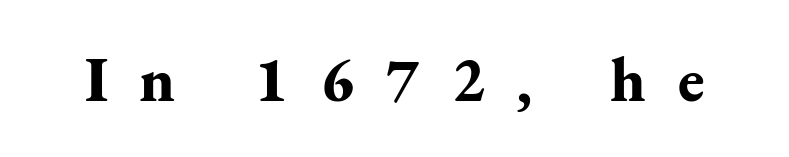
{"serif": "yes", "italic": "no", "bold": "yes", "weight": "bold", "width": "normal", "stroke_contrast": "medium", "x_height": "small", "monospaced": "no", "underline": "no", "letter_spacing": "wide", "letter_spacing_em": 0.5, "glyph_px": 63}
